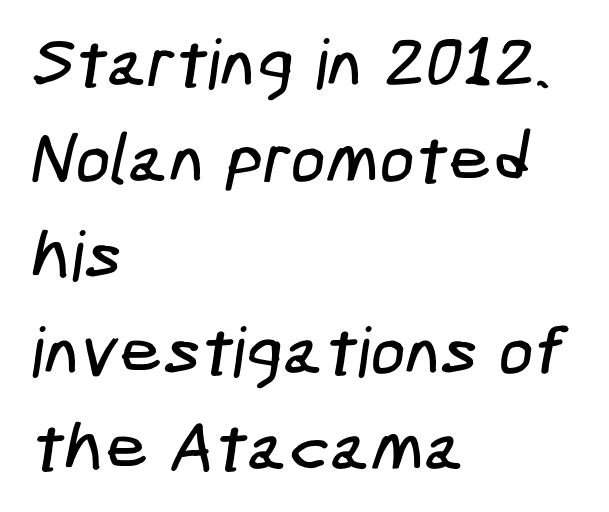
Letterform terminals end flat and unadorned throughout the passage. If you drew a ruler down the left edge, every line would touch it. The foot of each line stays bare and open. Between one letter and the next there's only the usual sliver of space.
